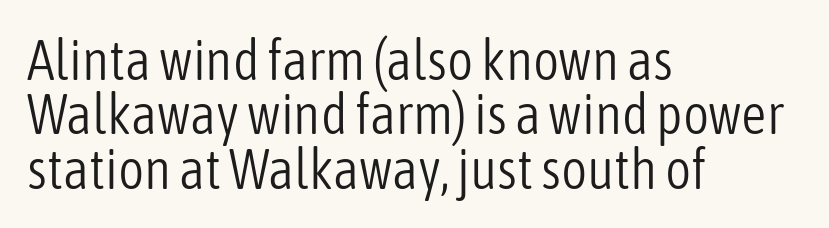
The image shows 56 px light, condensed sans-serif type, upright; set left-aligned, tight line spacing (0.97x), normal letter spacing, not underlined; low stroke contrast and a medium x-height.
